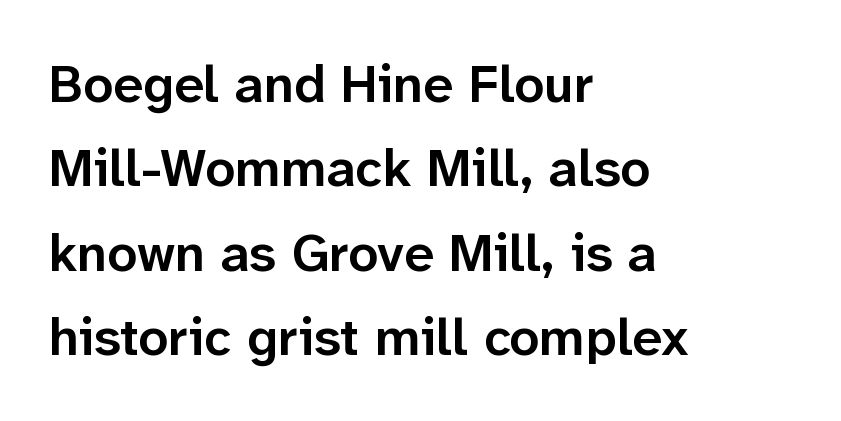
Q: Is the text bold? A: Semi-bold.
Q: Is the text italic (slanted)? A: No, it is upright.
Q: Is the typeface a serif or a sans-serif typeface? A: Sans-serif.
Q: Is the text underlined? A: No.
Q: How is the paragraph aligned? A: Left-aligned.
Q: Is the spacing between letters normal or unusually wide? A: Normal.
Q: Is the spacing between lines tight, normal or loose? A: Normal.
Q: Width (condensed, normal, or wide)? A: Normal.
Q: Stroke contrast? A: Low.
Q: x-height? A: Medium.
Q: Monospaced? A: No.
